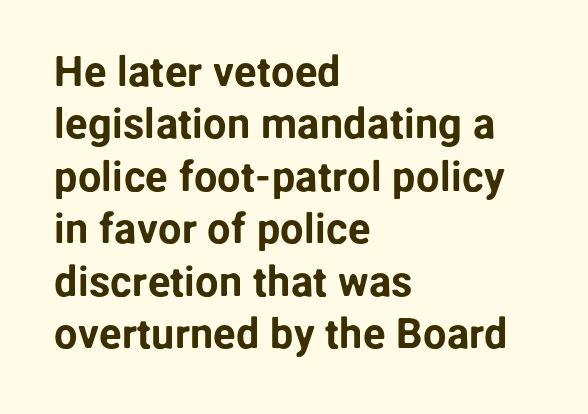
The image shows 42 px sans-serif type, upright; set left-aligned, normal line spacing (1.25x), normal letter spacing, not underlined; low stroke contrast and a medium x-height.
